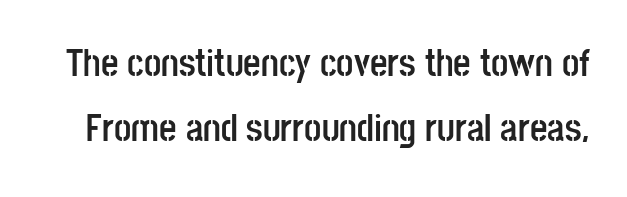
Descenders hang freely into open space. The typeface chosen for these lines omits serifs. The typesetting leans heavy: a genuine bold. A typesetter would mark this as roman, not italic.
